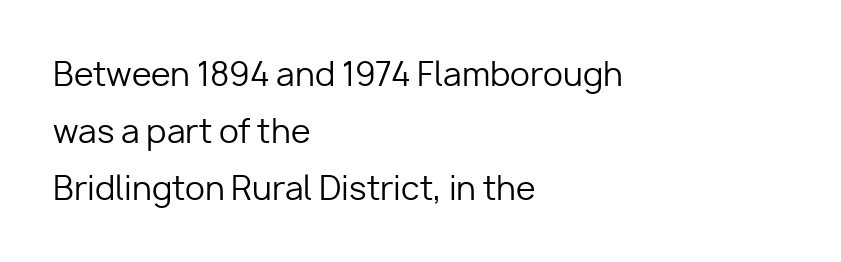
Is the block centered? No — it sits flush against the left margin. This sample uses an upright cut, with every glyph sitting square on the baseline. Students, note that the glyphs here touch the page at normal intervals. A typesetter would label this face a sans. On a weight scale, this lands at 450 or below.
